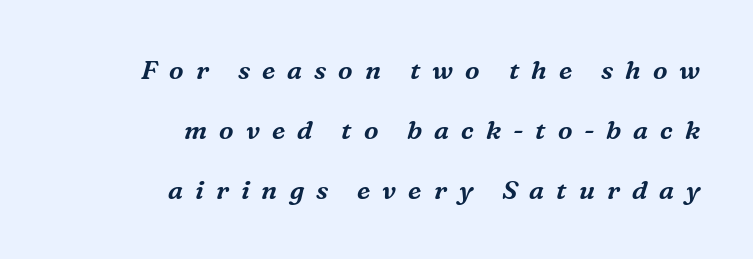
The image shows 26 px text type, italic (leaning right); set right-aligned, loose line spacing (2.3x), unusually wide letter spacing (+0.46 em), not underlined.
